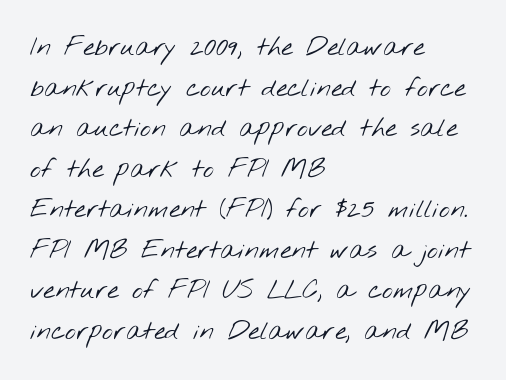
Q: Is the text bold? A: No.
Q: Is the text underlined? A: No.
Q: How is the paragraph aligned? A: Left-aligned.
Q: Is the spacing between letters normal or unusually wide? A: Normal.
Q: Is the spacing between lines tight, normal or loose? A: Normal.
